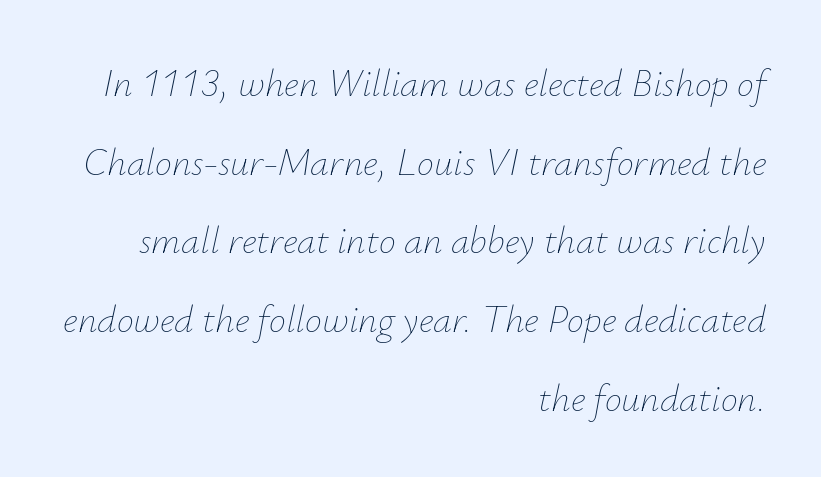
Q: Is the text bold? A: No.
Q: Is the text italic (slanted)? A: Yes, it leans right by about 12 degrees.
Q: Is the text underlined? A: No.
Q: How is the paragraph aligned? A: Right-aligned.
Q: Is the spacing between letters normal or unusually wide? A: Normal.
Q: Is the spacing between lines tight, normal or loose? A: Loose.
Q: Width (condensed, normal, or wide)? A: Normal.
Q: Stroke contrast? A: Low.
Q: x-height? A: Small.
Q: Monospaced? A: No.
